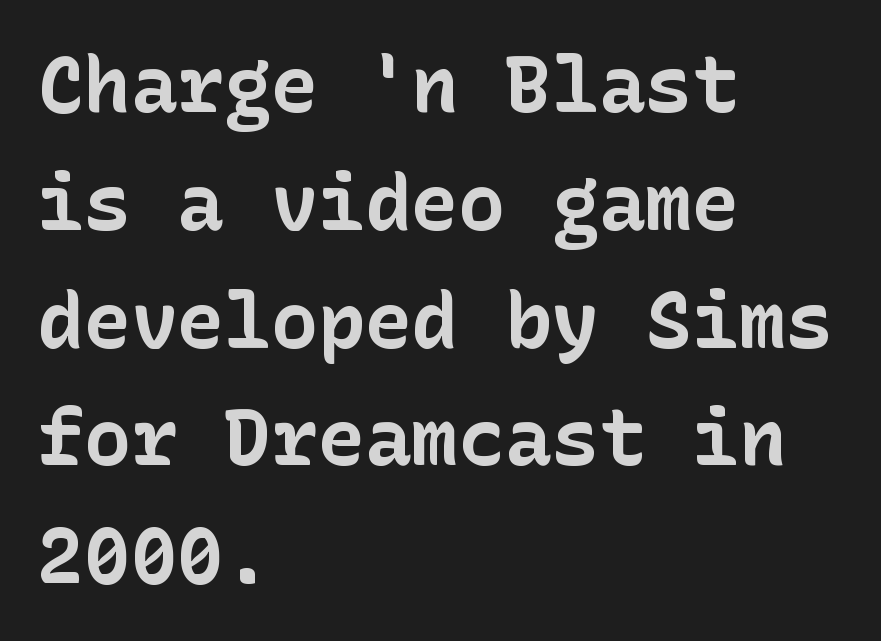
Q: Is the text bold? A: Yes.
Q: Is the text italic (slanted)? A: No, it is upright.
Q: Is the typeface a serif or a sans-serif typeface? A: Sans-serif.
Q: Is the text underlined? A: No.
Q: How is the paragraph aligned? A: Left-aligned.
Q: Is the spacing between letters normal or unusually wide? A: Normal.
Q: Is the spacing between lines tight, normal or loose? A: Normal.
Q: Width (condensed, normal, or wide)? A: Normal.
Q: Stroke contrast? A: Low.
Q: x-height? A: Medium.
